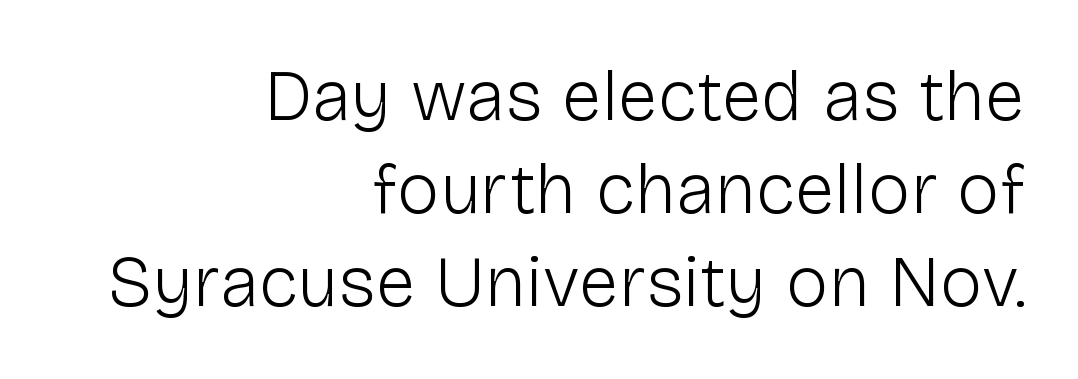
The image shows 72 px light sans-serif type, upright; set right-aligned, normal line spacing (1.29x), normal letter spacing, not underlined; low stroke contrast and a medium x-height.
